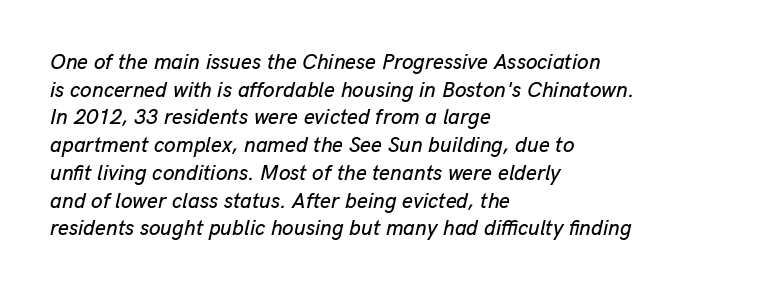
The image shows 21 px text type, italic (leaning right); set left-aligned, normal line spacing (1.32x), normal letter spacing, not underlined.
